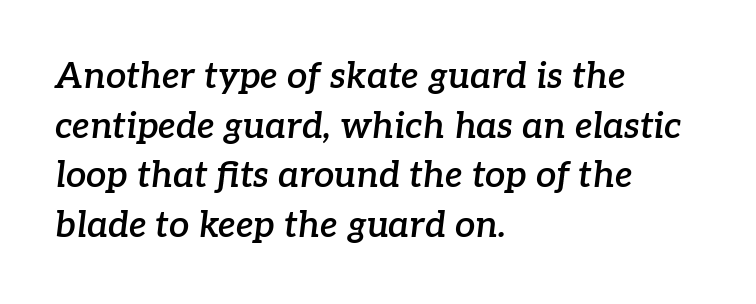
The image shows 36 px semibold serif type, italic (leaning right); set left-aligned, normal line spacing (1.38x), normal letter spacing, not underlined; low stroke contrast and a medium x-height.
